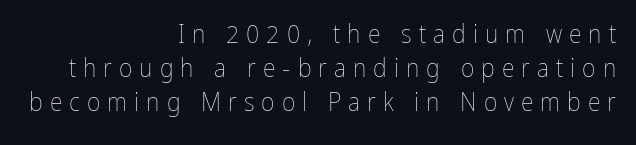
Q: Is the text bold? A: No.
Q: Is the text italic (slanted)? A: No, it is upright.
Q: Is the text underlined? A: No.
Q: How is the paragraph aligned? A: Right-aligned.
Q: Is the spacing between letters normal or unusually wide? A: Unusually wide.
Q: Is the spacing between lines tight, normal or loose? A: Normal.
